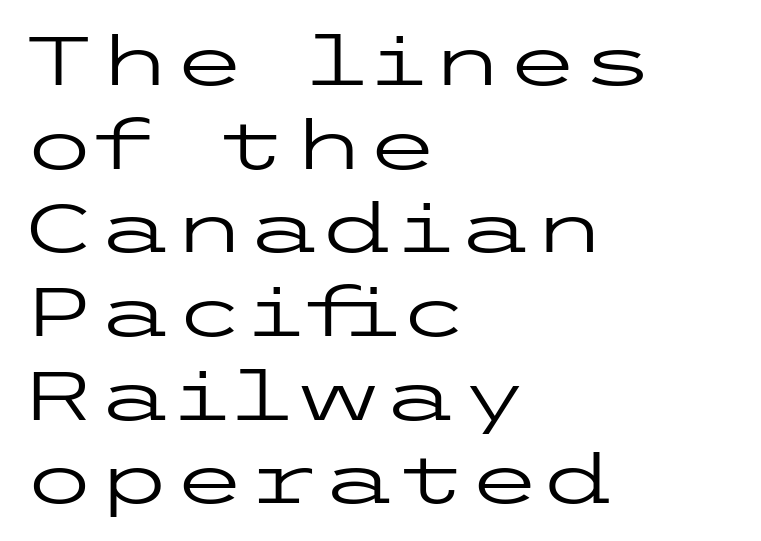
Style check: upright. No word sits above an underline. Does the copy run flush right? No — it runs flush left. These glyphs show unthickened strokes, regular width or finer. Tracking here is standard; glyphs follow each other at the usual distance. Nothing sits at the stroke ends, so this counts as sans-serif.
